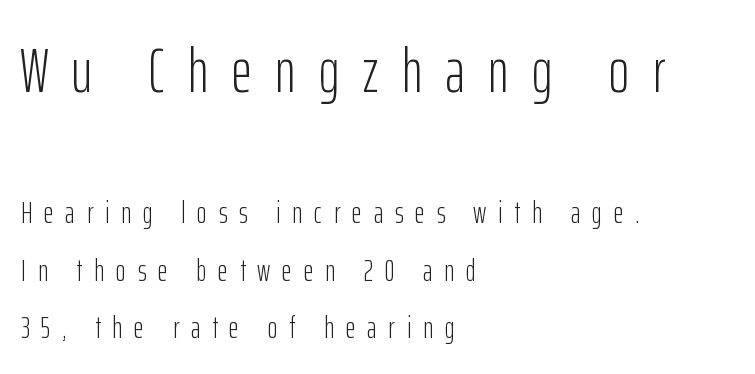
Q: Is the text bold? A: No.
Q: Is the text italic (slanted)? A: No, it is upright.
Q: Is the typeface a serif or a sans-serif typeface? A: Sans-serif.
Q: Is the text underlined? A: No.
Q: How is the paragraph aligned? A: Left-aligned.
Q: Is the spacing between letters normal or unusually wide? A: Unusually wide.
Q: Which block of text is set in a larger size, the first (top) or the second (bottom)? A: The first (top) one.
Q: Width (condensed, normal, or wide)? A: Condensed.
Q: Stroke contrast? A: Low.
Q: x-height? A: Medium.
Q: Monospaced? A: No.
